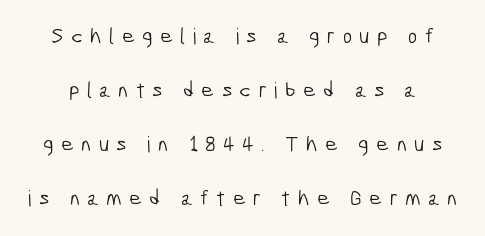
Q: Is the text bold? A: No.
Q: Is the text underlined? A: No.
Q: Is the spacing between letters normal or unusually wide? A: Unusually wide.
Q: Is the spacing between lines tight, normal or loose? A: Loose.
